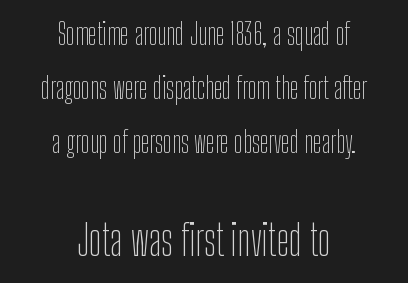
Q: Is the text bold? A: No.
Q: Is the text italic (slanted)? A: No, it is upright.
Q: Is the typeface a serif or a sans-serif typeface? A: Sans-serif.
Q: Is the text underlined? A: No.
Q: How is the paragraph aligned? A: Centered.
Q: Is the spacing between letters normal or unusually wide? A: Normal.
Q: Which block of text is set in a larger size, the first (top) or the second (bottom)? A: The second (bottom) one.
Q: Width (condensed, normal, or wide)? A: Condensed.
Q: Stroke contrast? A: Low.
Q: x-height? A: Medium.
Q: Monospaced? A: No.
